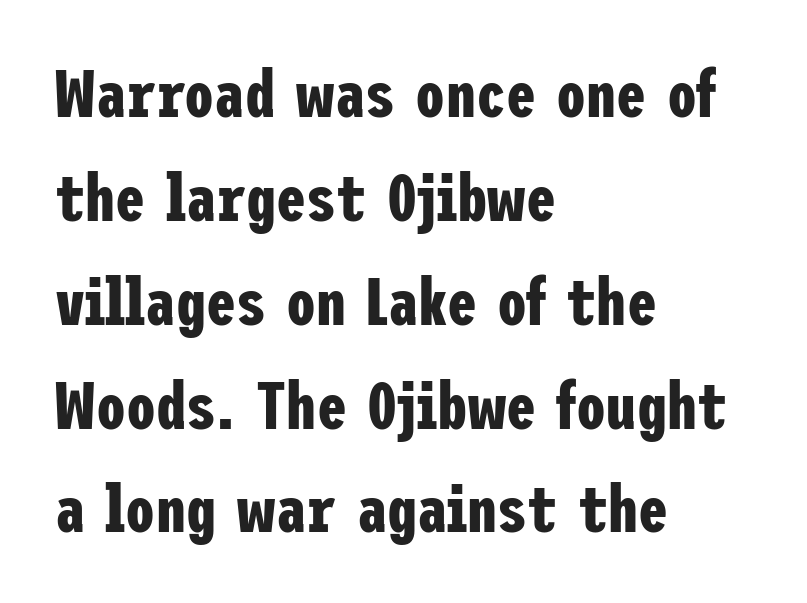
{"serif": "no", "italic": "no", "bold": "yes", "weight": "bold", "width": "condensed", "stroke_contrast": "low", "x_height": "medium", "underline": "no", "align": "left", "line_spacing": "normal", "line_spacing_ratio": 1.55, "letter_spacing": "normal", "letter_spacing_em": 0.0, "glyph_px": 67}
